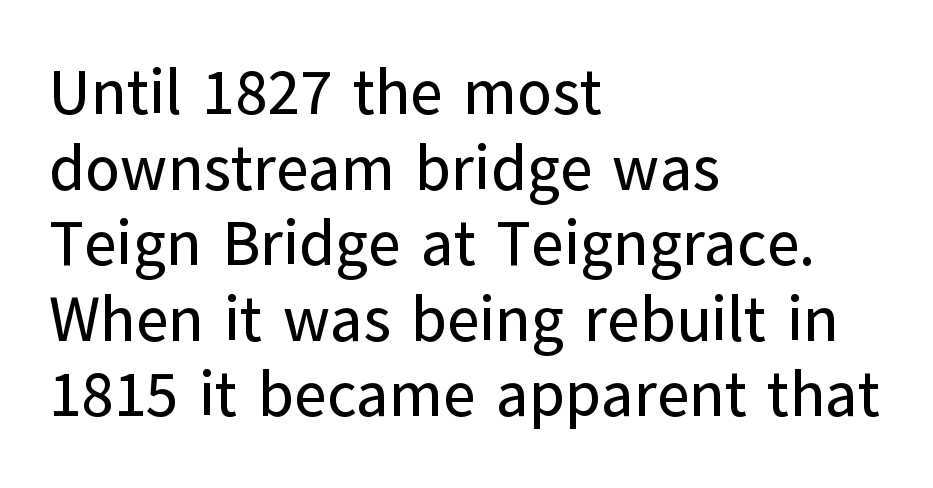
Notice how the stems are strictly vertical — no italics here. Has an underline been added? It has not. Varying glyph widths throughout — classic text-font behaviour. Line starts are locked; line ends wander. There is no visible air inserted between adjacent glyphs. The face used here is a sans, in the tradition of grotesques and geometrics.
